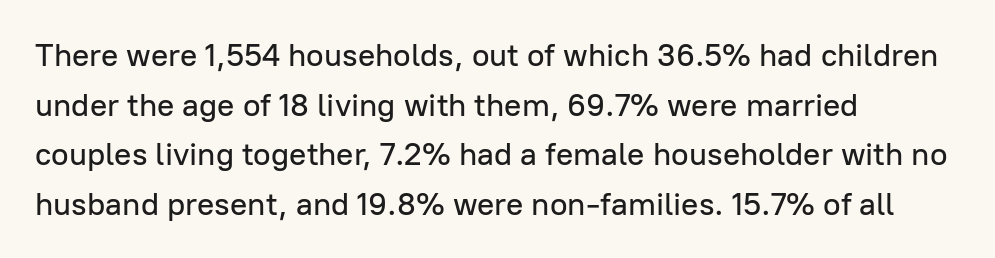
{"serif": "no", "italic": "no", "width": "normal", "stroke_contrast": "low", "x_height": "medium", "monospaced": "no", "underline": "no", "align": "left", "line_spacing": "normal", "line_spacing_ratio": 1.55, "letter_spacing": "normal", "letter_spacing_em": 0.0, "glyph_px": 32}
